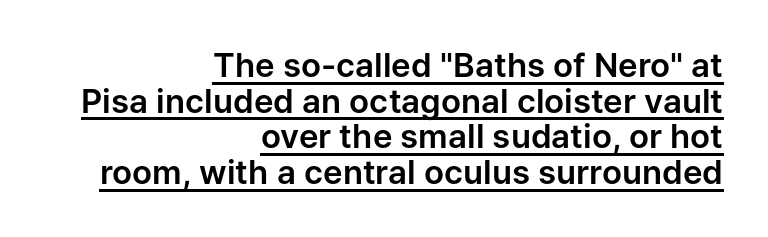
{"serif": "no", "italic": "no", "width": "normal", "stroke_contrast": "low", "x_height": "medium", "monospaced": "no", "underline": "yes", "align": "right", "line_spacing": "tight", "line_spacing_ratio": 1.08, "letter_spacing": "normal", "letter_spacing_em": 0.0, "glyph_px": 33}
